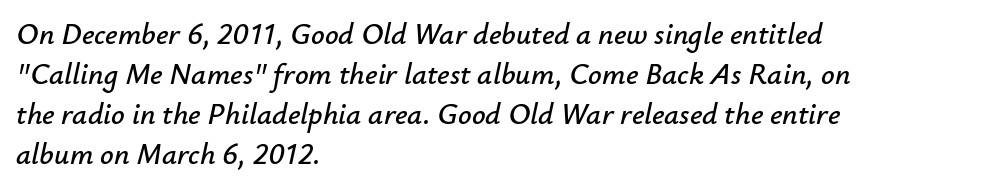
The image shows 30 px text type, italic (leaning right); set left-aligned, normal line spacing (1.33x), normal letter spacing, not underlined; low stroke contrast and a small x-height.
